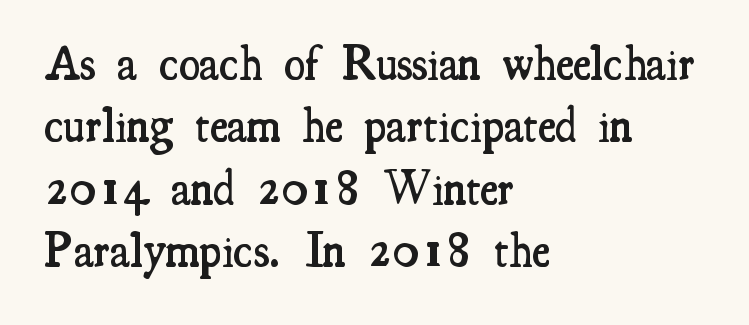
The image shows 48 px semibold, condensed serif type, upright; set left-aligned, normal line spacing (1.3x), normal letter spacing, not underlined; medium stroke contrast and a small x-height.
